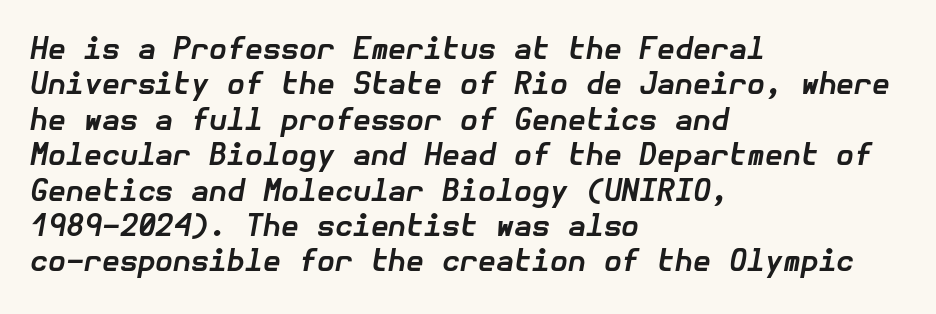
{"italic": "yes", "lean": "right", "slant_degrees": 10, "bold": "yes", "weight": "bold", "width": "normal", "stroke_contrast": "low", "x_height": "medium", "underline": "no", "align": "left", "line_spacing_ratio": 1.22, "letter_spacing": "normal", "letter_spacing_em": 0.0, "glyph_px": 29}
